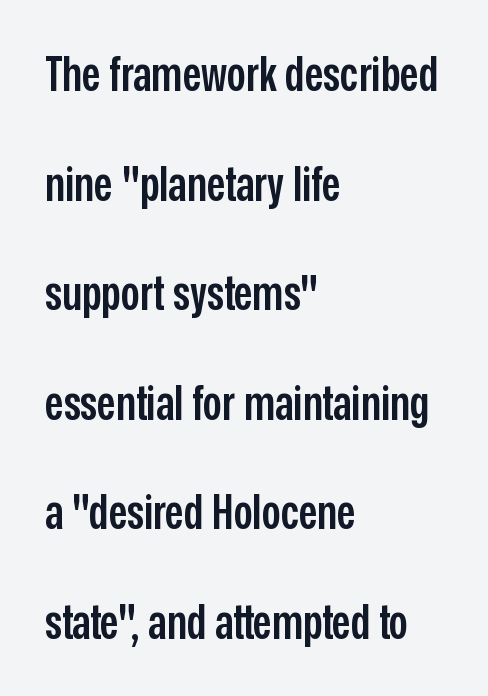
Descender tails drop into unmarked territory. Teacher's note: observe the even left margin — that is flush-left alignment. Vertical strokes here are truly vertical. You could not count columns in this text — the font is proportionally spaced.
